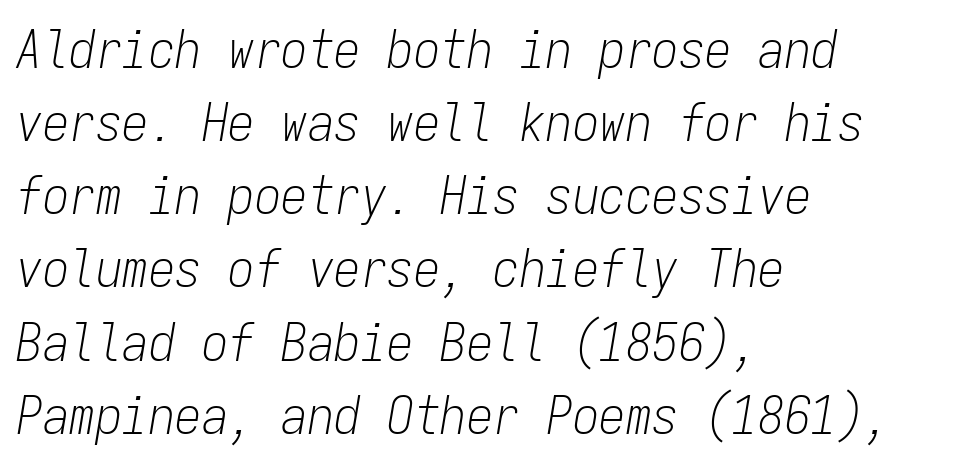
Q: Is the text bold? A: No.
Q: Is the text italic (slanted)? A: Yes, it leans right by about 9 degrees.
Q: Is the text underlined? A: No.
Q: How is the paragraph aligned? A: Left-aligned.
Q: Is the spacing between letters normal or unusually wide? A: Normal.
Q: Is the spacing between lines tight, normal or loose? A: Normal.
Q: Width (condensed, normal, or wide)? A: Condensed.
Q: Stroke contrast? A: Low.
Q: x-height? A: Medium.
Q: Monospaced? A: Yes.
